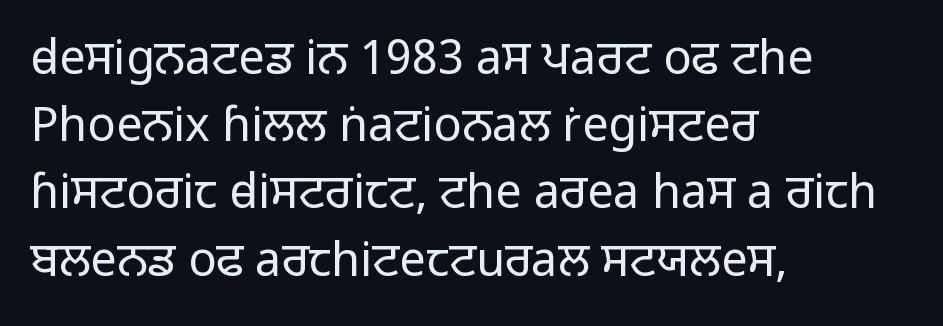
{"serif": "no", "italic": "no", "bold": "no", "weight": "light", "width": "normal", "stroke_contrast": "low", "x_height": "medium", "monospaced": "no", "underline": "no", "align": "left", "line_spacing": "normal", "line_spacing_ratio": 1.43, "letter_spacing": "normal", "letter_spacing_em": 0.0, "glyph_px": 47}
